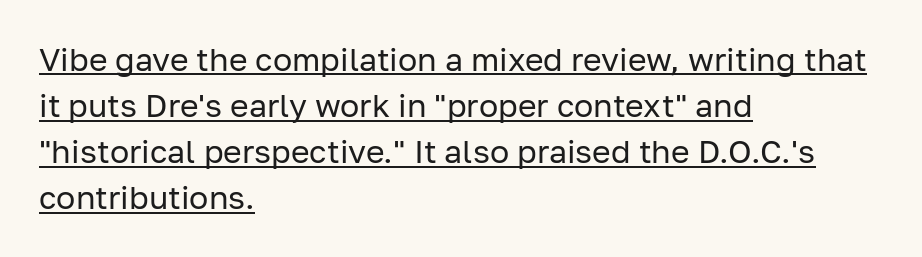
{"serif": "no", "italic": "no", "bold": "no", "weight": "regular", "width": "normal", "stroke_contrast": "low", "x_height": "medium", "monospaced": "no", "underline": "yes", "align": "left", "line_spacing": "normal", "line_spacing_ratio": 1.44, "letter_spacing": "normal", "letter_spacing_em": 0.0, "glyph_px": 32}
